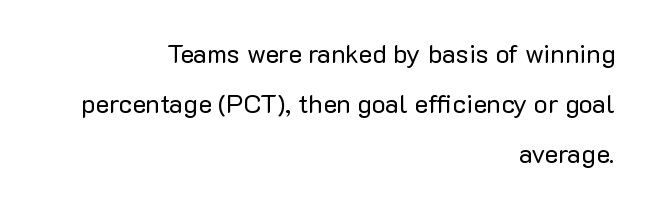
Q: Is the text bold? A: No.
Q: Is the text italic (slanted)? A: No, it is upright.
Q: Is the text underlined? A: No.
Q: How is the paragraph aligned? A: Right-aligned.
Q: Is the spacing between letters normal or unusually wide? A: Normal.
Q: Is the spacing between lines tight, normal or loose? A: Loose.
